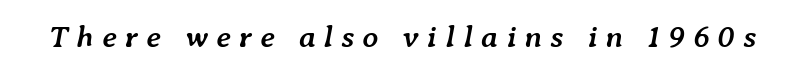
Tall strokes in this sample are angled rather than plumb. Short note: letters widely spaced. Chunky letters — that's bold for sure. Type without underlining. You could not count columns in this text — the font is proportionally spaced.
